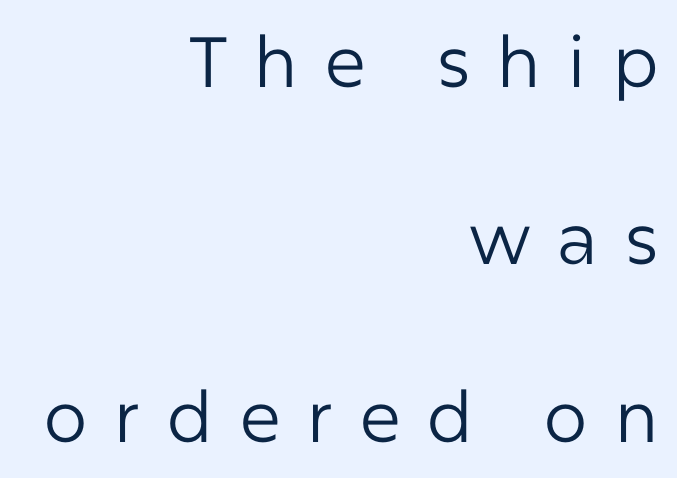
Heft: none added — not bold. The font's upright variant was chosen for this text. Each word looks stretched out because of the extra space between its letters. The passage shown is typeset with a sans-serif family. Does the leading feel generous? Absolutely, it's lavish. Quick note: underline off.
